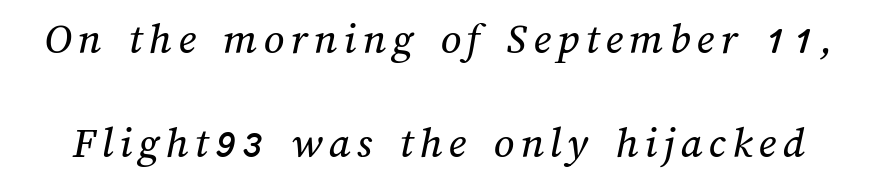
Vertically, the passage feels expansive, rows floating well apart. Note the varied advance widths — an 'i' is clearly narrower than an 'm'. The words here are not underlined.
